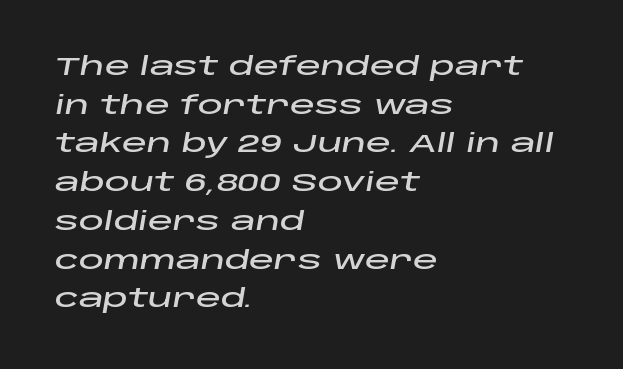
{"italic": "yes", "lean": "right", "slant_degrees": 10, "underline": "no", "align": "left", "line_spacing": "normal", "line_spacing_ratio": 1.55, "letter_spacing": "normal", "letter_spacing_em": 0.0, "glyph_px": 25}
